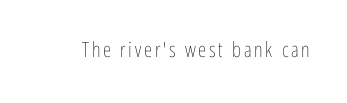
Q: Is the text bold? A: No.
Q: Is the text italic (slanted)? A: No, it is upright.
Q: Is the text underlined? A: No.
